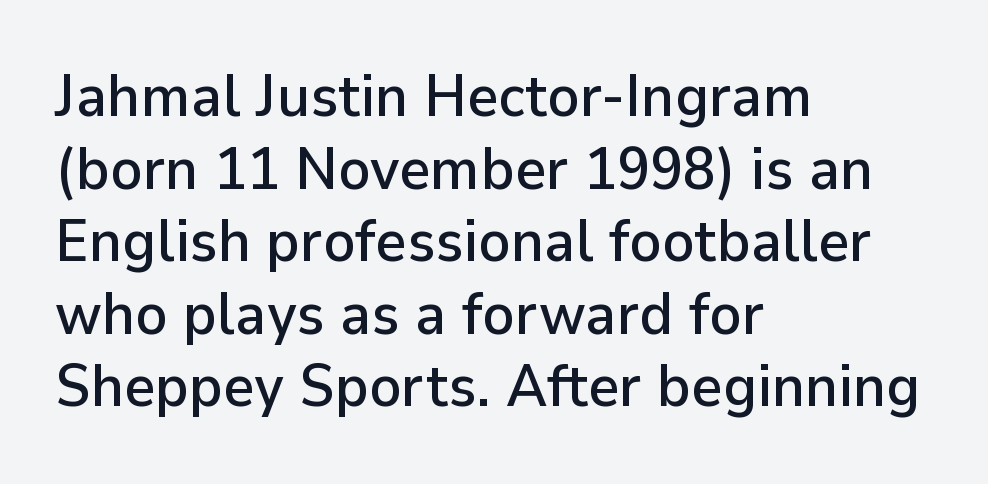
Q: Is the text italic (slanted)? A: No, it is upright.
Q: Is the typeface a serif or a sans-serif typeface? A: Sans-serif.
Q: Is the text underlined? A: No.
Q: How is the paragraph aligned? A: Left-aligned.
Q: Is the spacing between letters normal or unusually wide? A: Normal.
Q: Width (condensed, normal, or wide)? A: Normal.
Q: Stroke contrast? A: Low.
Q: x-height? A: Medium.
Q: Monospaced? A: No.
